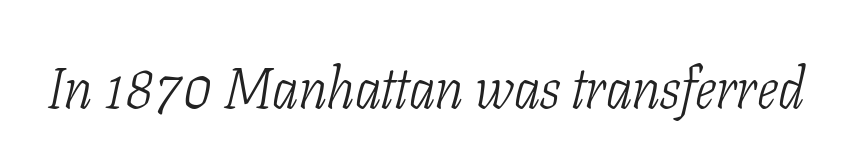
The image shows 57 px light, condensed serif type, italic (leaning right); set normal letter spacing, not underlined; low stroke contrast and a medium x-height.
